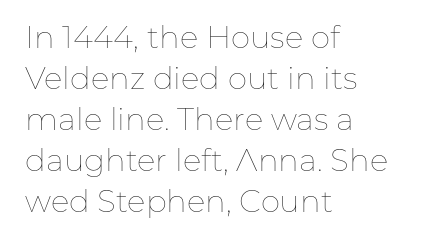
The rendering keeps characters at their native spacing. On a weight scale, this lands at 450 or below. Quick note: interline space is typical. This rendering features lettering with no underline.
